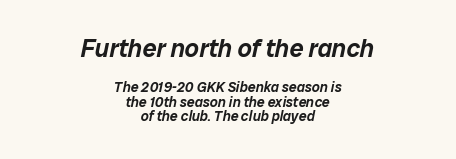
Q: Is the text italic (slanted)? A: Yes, it leans right by about 12 degrees.
Q: Is the text underlined? A: No.
Q: How is the paragraph aligned? A: Centered.
Q: Is the spacing between letters normal or unusually wide? A: Normal.
Q: Is the spacing between lines tight, normal or loose? A: Tight.
Q: Which block of text is set in a larger size, the first (top) or the second (bottom)? A: The first (top) one.
